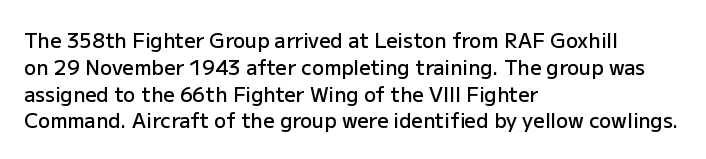
{"italic": "no", "bold": "semi", "underline": "no", "align": "left", "line_spacing": "normal", "line_spacing_ratio": 1.34, "letter_spacing": "normal", "letter_spacing_em": 0.0, "glyph_px": 20}
